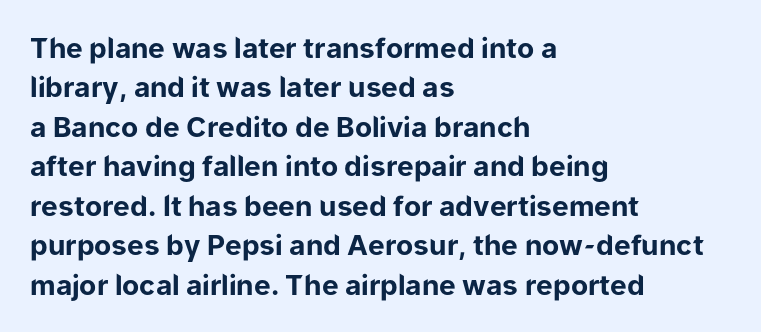
Q: Is the text bold? A: Yes.
Q: Is the text italic (slanted)? A: No, it is upright.
Q: Is the typeface a serif or a sans-serif typeface? A: Sans-serif.
Q: Is the text underlined? A: No.
Q: How is the paragraph aligned? A: Left-aligned.
Q: Is the spacing between letters normal or unusually wide? A: Normal.
Q: Is the spacing between lines tight, normal or loose? A: Normal.
Q: Width (condensed, normal, or wide)? A: Normal.
Q: Stroke contrast? A: Low.
Q: x-height? A: Medium.
Q: Monospaced? A: No.
